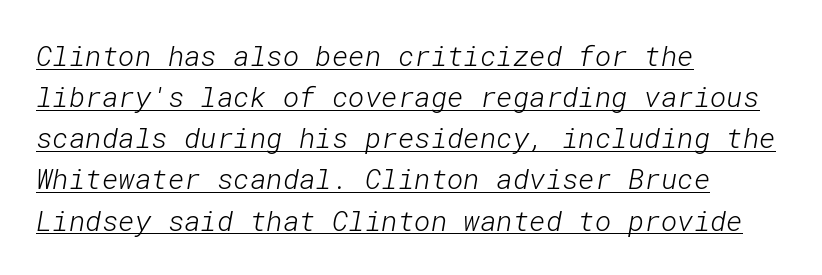
{"serif": "no", "bold": "no", "weight": "light", "width": "normal", "stroke_contrast": "low", "x_height": "medium", "underline": "yes", "align": "left", "line_spacing": "normal", "line_spacing_ratio": 1.47, "letter_spacing": "normal", "letter_spacing_em": 0.0, "glyph_px": 28}
